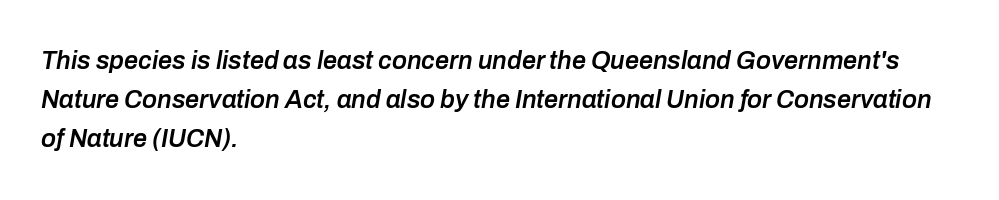
Q: Is the text bold? A: Semi-bold.
Q: Is the text italic (slanted)? A: Yes, it leans right by about 10 degrees.
Q: Is the text underlined? A: No.
Q: How is the paragraph aligned? A: Left-aligned.
Q: Is the spacing between letters normal or unusually wide? A: Normal.
Q: Is the spacing between lines tight, normal or loose? A: Normal.
